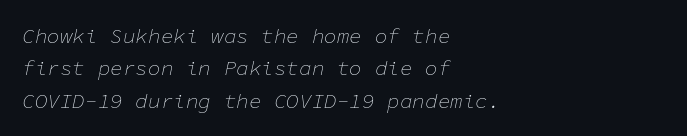
Between one letter and the next there's only the usual sliver of space. The letters are slanted; this is an italic face. Vertically, the passage feels balanced, rows spaced as you'd expect. The passage is arranged the way most books set body copy — flush left. Vertical stems look standard width or narrower in stroke.
